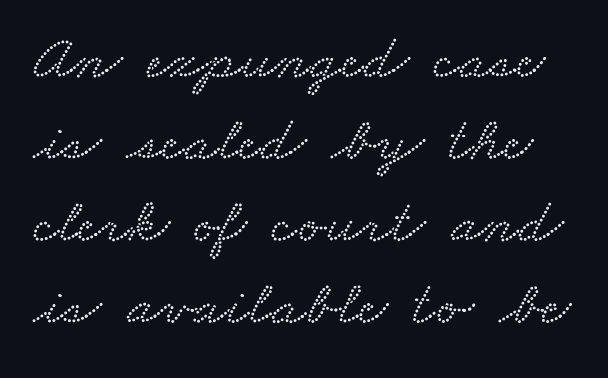
Q: Is the typeface a serif or a sans-serif typeface? A: Serif.
Q: Is the text underlined? A: No.
Q: Is the spacing between letters normal or unusually wide? A: Normal.
Q: Is the spacing between lines tight, normal or loose? A: Normal.
Q: Width (condensed, normal, or wide)? A: Wide.
Q: Stroke contrast? A: Low.
Q: x-height? A: Small.
Q: Monospaced? A: No.
